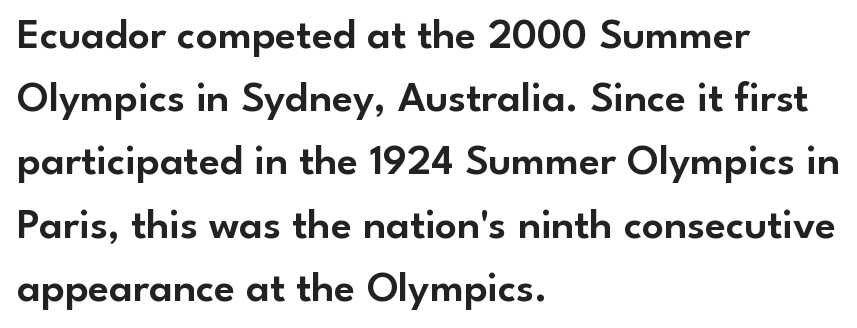
Q: Is the text italic (slanted)? A: No, it is upright.
Q: Is the typeface a serif or a sans-serif typeface? A: Sans-serif.
Q: Is the text underlined? A: No.
Q: How is the paragraph aligned? A: Left-aligned.
Q: Is the spacing between letters normal or unusually wide? A: Normal.
Q: Is the spacing between lines tight, normal or loose? A: Normal.
Q: Width (condensed, normal, or wide)? A: Normal.
Q: Stroke contrast? A: Low.
Q: x-height? A: Small.
Q: Monospaced? A: No.
